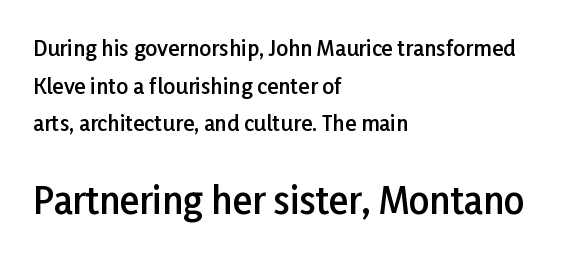
The image shows 36 px semibold sans-serif type, upright; set left-aligned, line spacing 1.79x, normal letter spacing, not underlined; the second (bottom) block is 1.71x larger; low stroke contrast and a medium x-height.
